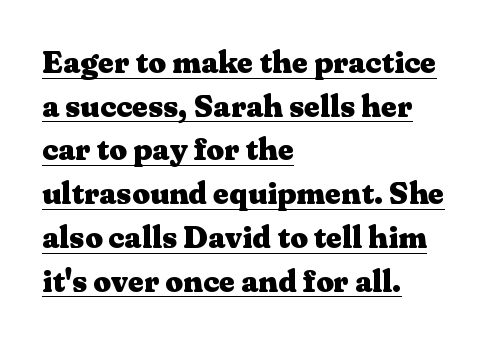
{"serif": "yes", "italic": "no", "bold": "yes", "weight": "heavy", "width": "wide", "stroke_contrast": "medium", "x_height": "medium", "monospaced": "no", "underline": "yes", "align": "left", "line_spacing": "normal", "line_spacing_ratio": 1.41, "letter_spacing": "normal", "letter_spacing_em": 0.0, "glyph_px": 31}
